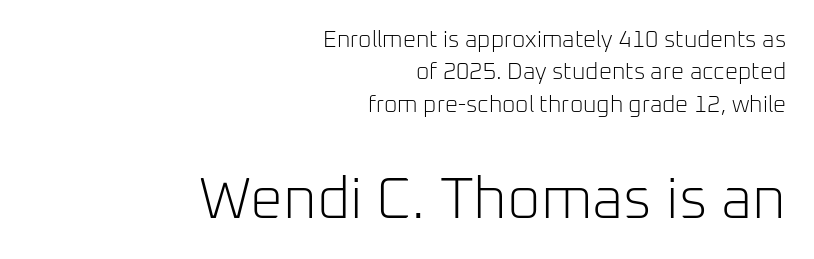
The image shows 58 px light sans-serif type, upright; set right-aligned, normal line spacing (1.41x), normal letter spacing, not underlined; the second (bottom) block is 2.52x larger; low stroke contrast and a medium x-height.
